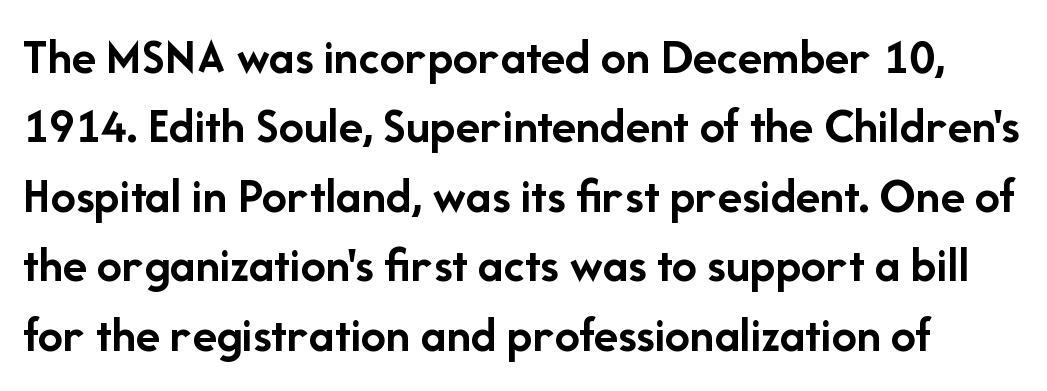
Q: Is the text bold? A: Yes.
Q: Is the text italic (slanted)? A: No, it is upright.
Q: Is the typeface a serif or a sans-serif typeface? A: Sans-serif.
Q: Is the text underlined? A: No.
Q: Is the spacing between letters normal or unusually wide? A: Normal.
Q: Is the spacing between lines tight, normal or loose? A: Normal.
Q: Width (condensed, normal, or wide)? A: Normal.
Q: Stroke contrast? A: Low.
Q: x-height? A: Medium.
Q: Monospaced? A: No.
